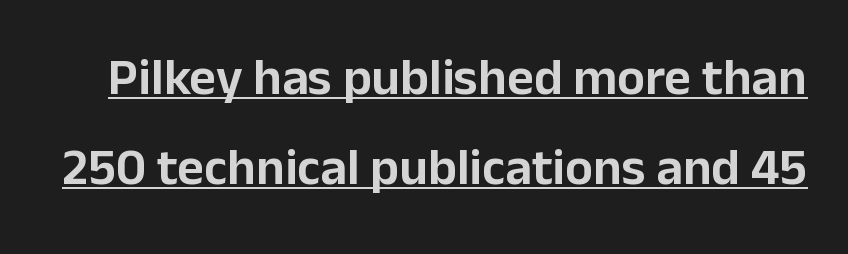
The image shows 52 px sans-serif type, upright; set line spacing 1.73x, normal letter spacing, underlined; low stroke contrast and a medium x-height.
